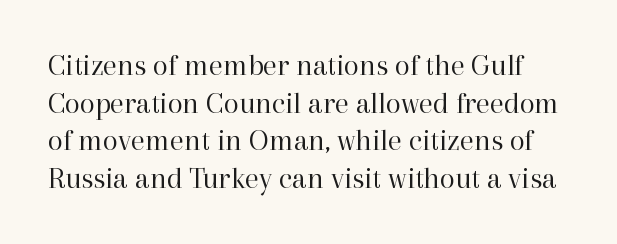
No italicization has been applied; the sample stays upright. Honestly, there is no underline to notice here at all. The typeface has the unassuming heft of standard copy or less. Stroke terminals: seriffed. Note the varied advance widths — an 'i' is clearly narrower than an 'm'. Characters follow at the spacing the type designer built in.
